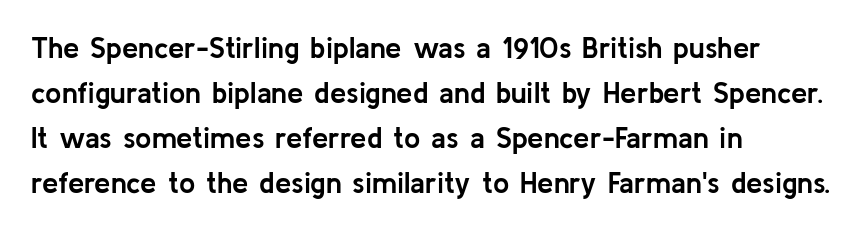
{"serif": "no", "italic": "no", "bold": "yes", "weight": "semibold", "width": "normal", "stroke_contrast": "low", "x_height": "medium", "monospaced": "no", "underline": "no", "align": "left", "line_spacing": "normal", "line_spacing_ratio": 1.55, "letter_spacing": "normal", "letter_spacing_em": 0.0, "glyph_px": 29}
